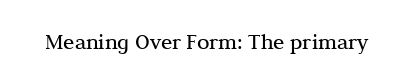
The type is set solid horizontally, with unmodified tracking. Words float on clear page, feet unadorned. A quiet, ordinary-to-light weight characterises the typeface. The type sits square on the baseline with zero lean.
